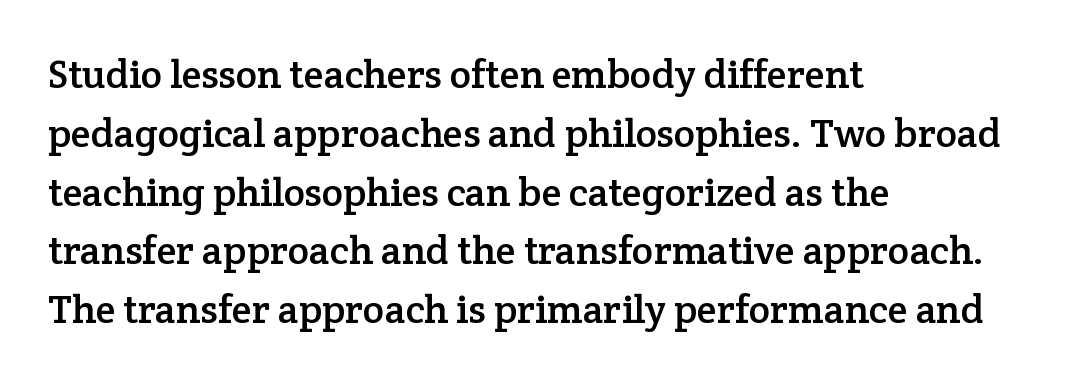
Q: Is the text italic (slanted)? A: No, it is upright.
Q: Is the typeface a serif or a sans-serif typeface? A: Serif.
Q: Is the text underlined? A: No.
Q: How is the paragraph aligned? A: Left-aligned.
Q: Is the spacing between letters normal or unusually wide? A: Normal.
Q: Is the spacing between lines tight, normal or loose? A: Normal.
Q: Width (condensed, normal, or wide)? A: Normal.
Q: Stroke contrast? A: Low.
Q: x-height? A: Medium.
Q: Monospaced? A: No.
